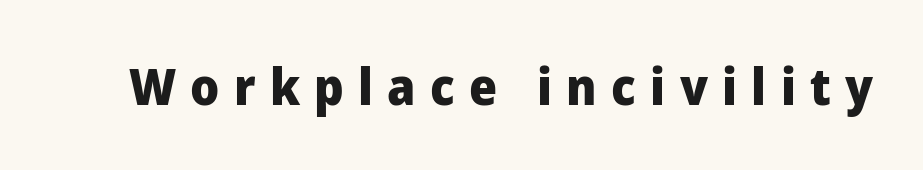
The image shows 51 px heavy sans-serif type, upright; set unusually wide letter spacing (+0.28 em), not underlined; low stroke contrast and a medium x-height.
